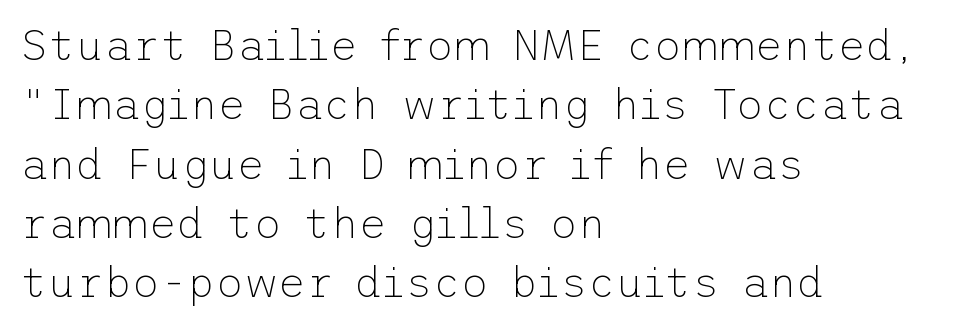
{"serif": "no", "italic": "no", "bold": "no", "weight": "thin", "width": "normal", "stroke_contrast": "low", "x_height": "medium", "underline": "no", "align": "left", "line_spacing": "normal", "line_spacing_ratio": 1.38, "letter_spacing": "normal", "letter_spacing_em": 0.0, "glyph_px": 43}
